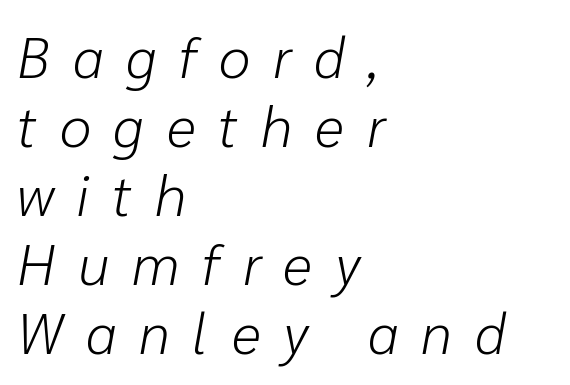
Q: Is the text bold? A: No.
Q: Is the text italic (slanted)? A: Yes, it leans right by about 10 degrees.
Q: Is the text underlined? A: No.
Q: How is the paragraph aligned? A: Left-aligned.
Q: Is the spacing between letters normal or unusually wide? A: Unusually wide.
Q: Width (condensed, normal, or wide)? A: Normal.
Q: Stroke contrast? A: Low.
Q: x-height? A: Medium.
Q: Monospaced? A: No.
